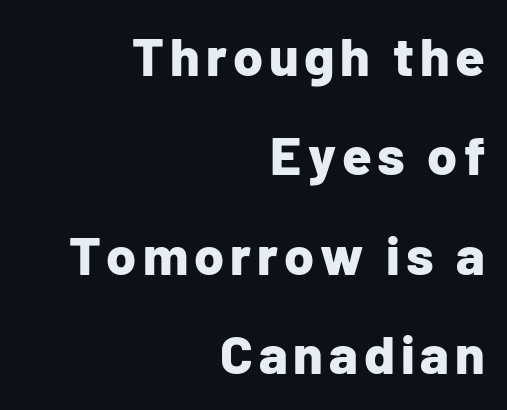
The image shows 54 px bold sans-serif type, upright; set right-aligned, line spacing 1.84x, not underlined; low stroke contrast and a medium x-height.
